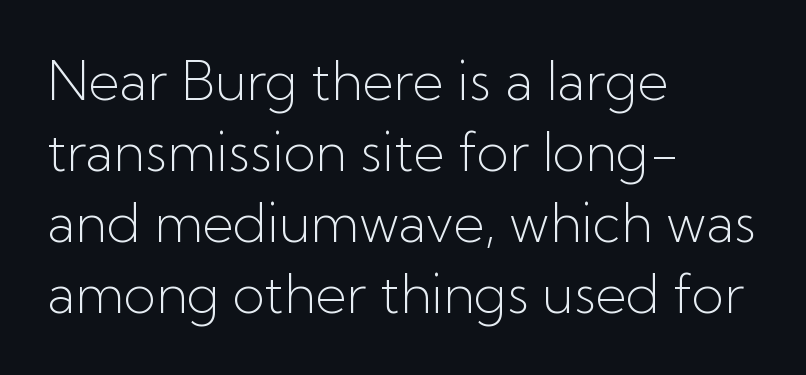
The specimen reads as upright at a glance. The area under the type is left untouched. Notice how descenders clear the ascenders below comfortably — that's standard leading. The letters carry no serifs — their stems end cleanly without finishing strokes.
